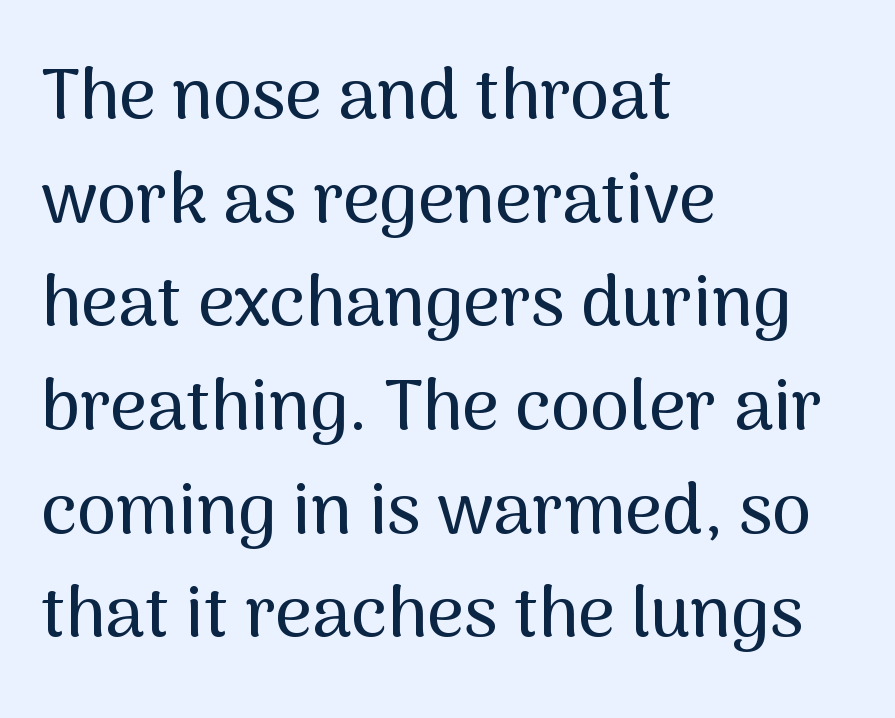
{"serif": "no", "italic": "no", "width": "normal", "stroke_contrast": "medium", "x_height": "medium", "monospaced": "no", "underline": "no", "align": "left", "line_spacing": "normal", "line_spacing_ratio": 1.46, "letter_spacing": "normal", "letter_spacing_em": 0.0, "glyph_px": 71}
